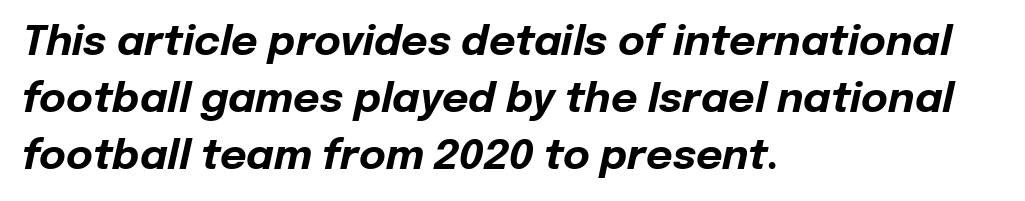
{"italic": "yes", "lean": "right", "slant_degrees": 12, "bold": "yes", "weight": "bold", "width": "normal", "stroke_contrast": "low", "x_height": "medium", "monospaced": "no", "underline": "no", "align": "left", "line_spacing": "normal", "line_spacing_ratio": 1.39, "letter_spacing": "normal", "letter_spacing_em": 0.0, "glyph_px": 41}
